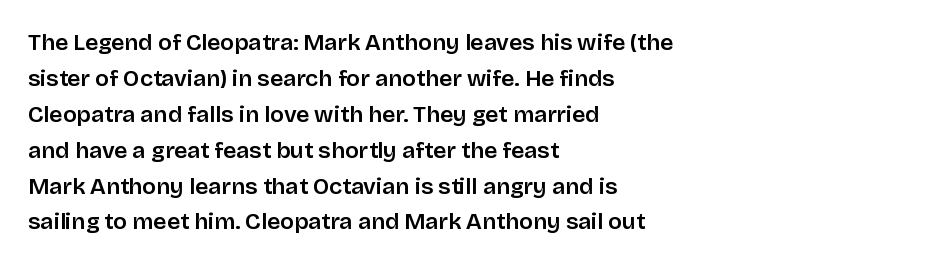
The passage shown has conventional tracking throughout. The axis of the letterforms is exactly vertical. In CSS terms this would be text-align: left. The area under the type is left untouched.
